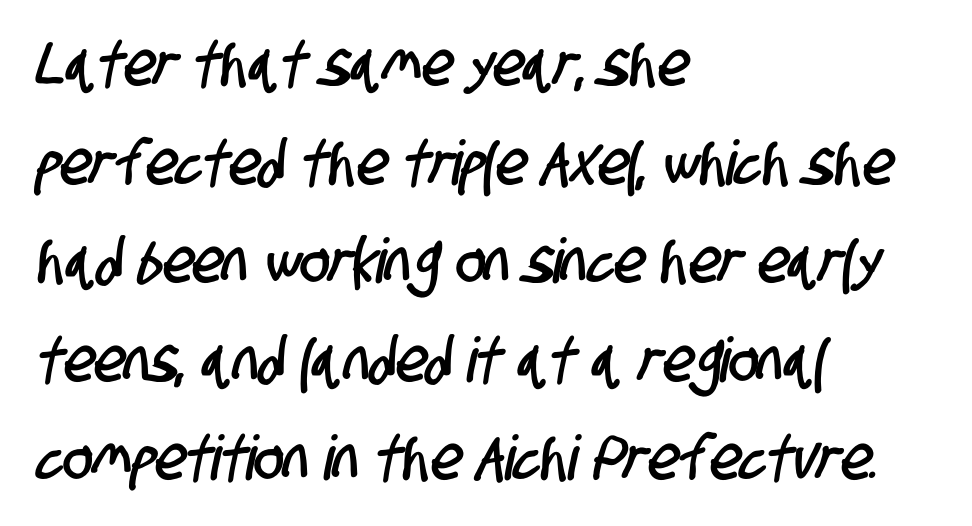
The paragraph has a hard left edge and a soft right edge. What's the leading like? Ordinary, nothing unusual. Each letter keeps its own natural width here, so spacing adapts to shape. Plain, unruled lines of type. You could call the tracking neutral — neither tight nor loose. A sans-serif font was chosen for this passage.
